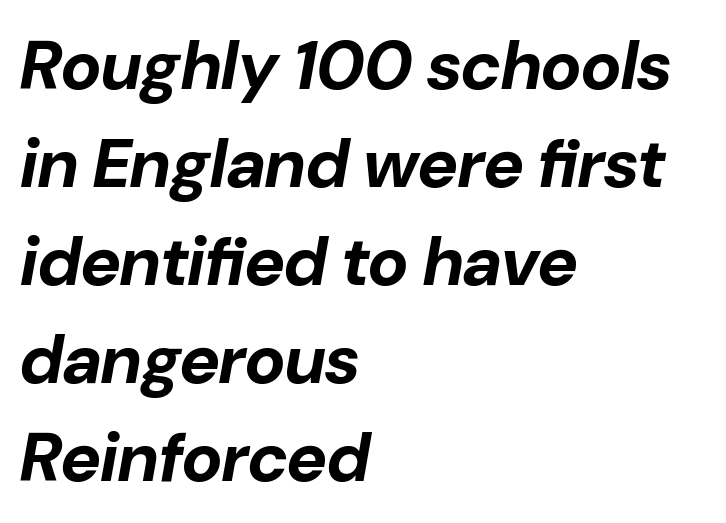
Strong, thick strokes mark this as bold type. The tracking reads as untouched default to a designer's eye. The passage shown stacks its lines at a standard gap. All the whitespace from short lines collects on the right.
